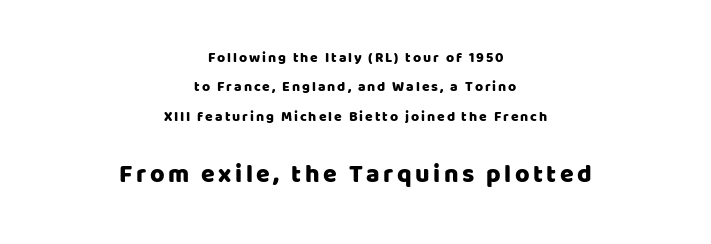
The image shows 25 px text type, upright; set centered, loose line spacing (2.1x), not underlined; the second (bottom) block is 1.79x larger.
